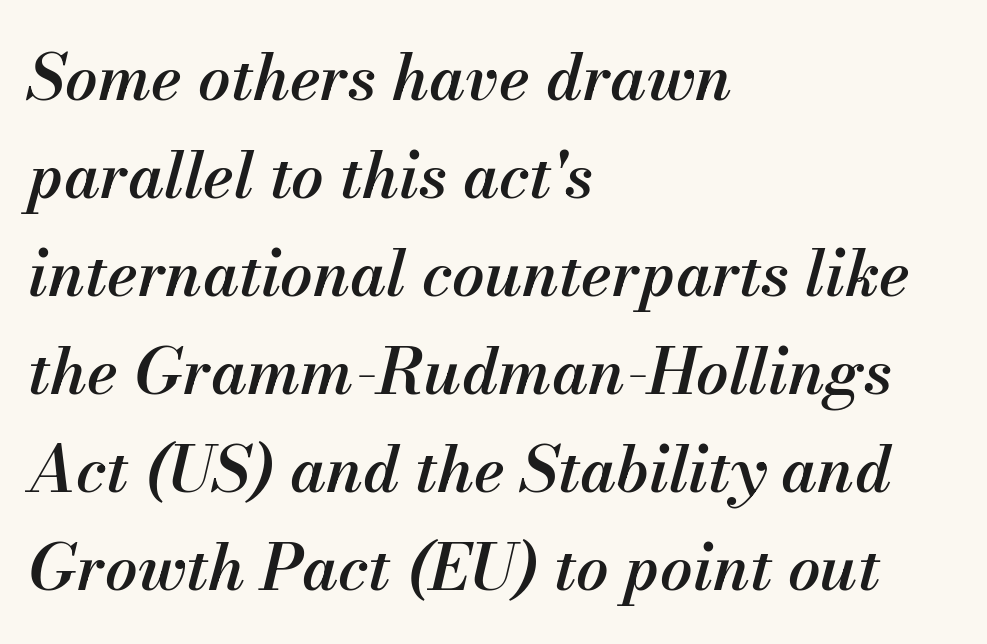
Q: Is the text bold? A: Semi-bold.
Q: Is the text italic (slanted)? A: Yes, it leans right by about 13 degrees.
Q: Is the text underlined? A: No.
Q: How is the paragraph aligned? A: Left-aligned.
Q: Is the spacing between letters normal or unusually wide? A: Normal.
Q: Is the spacing between lines tight, normal or loose? A: Normal.
Q: Width (condensed, normal, or wide)? A: Normal.
Q: Stroke contrast? A: Medium.
Q: x-height? A: Small.
Q: Monospaced? A: No.
